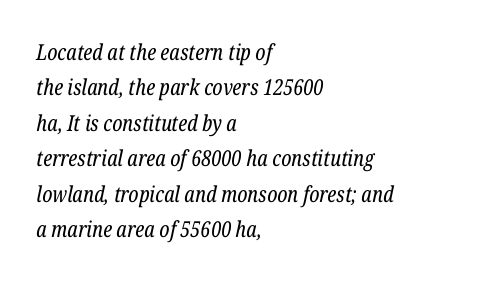
{"italic": "yes", "lean": "right", "slant_degrees": 12, "bold": "no", "underline": "no", "align": "left", "line_spacing": "normal", "line_spacing_ratio": 1.61, "letter_spacing": "normal", "letter_spacing_em": 0.0, "glyph_px": 22}
